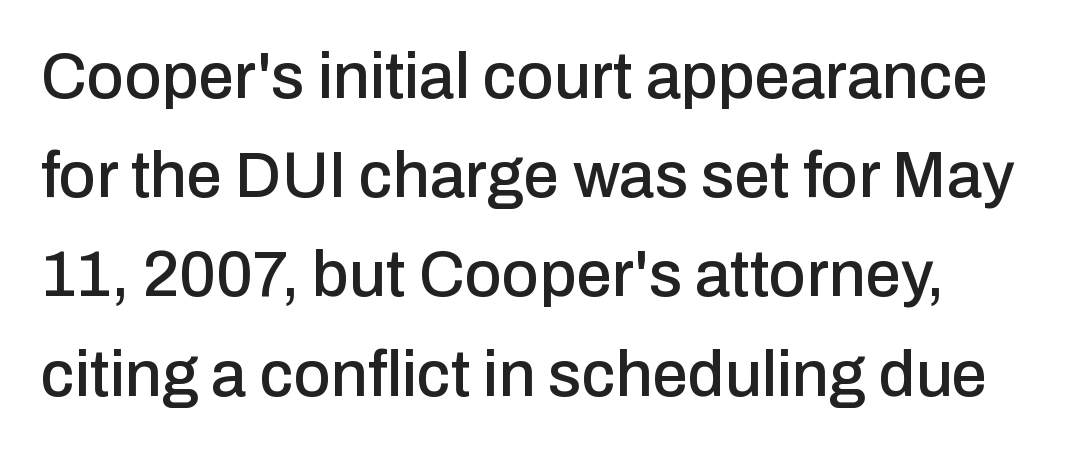
The image shows 64 px sans-serif type, upright; set normal line spacing (1.55x), normal letter spacing, not underlined; low stroke contrast and a medium x-height.
